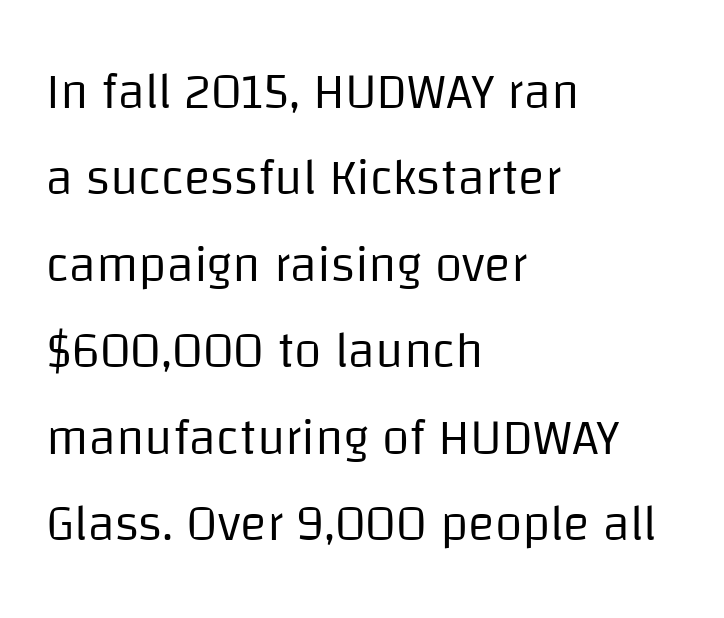
The image shows 50 px regular-weight sans-serif type, upright; set left-aligned, line spacing 1.73x, normal letter spacing, not underlined; low stroke contrast and a large x-height.
